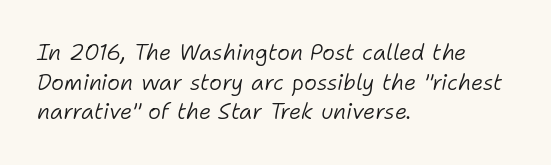
The image shows 22 px text type, italic (leaning right); set left-aligned, normal line spacing (1.35x), normal letter spacing, not underlined.
